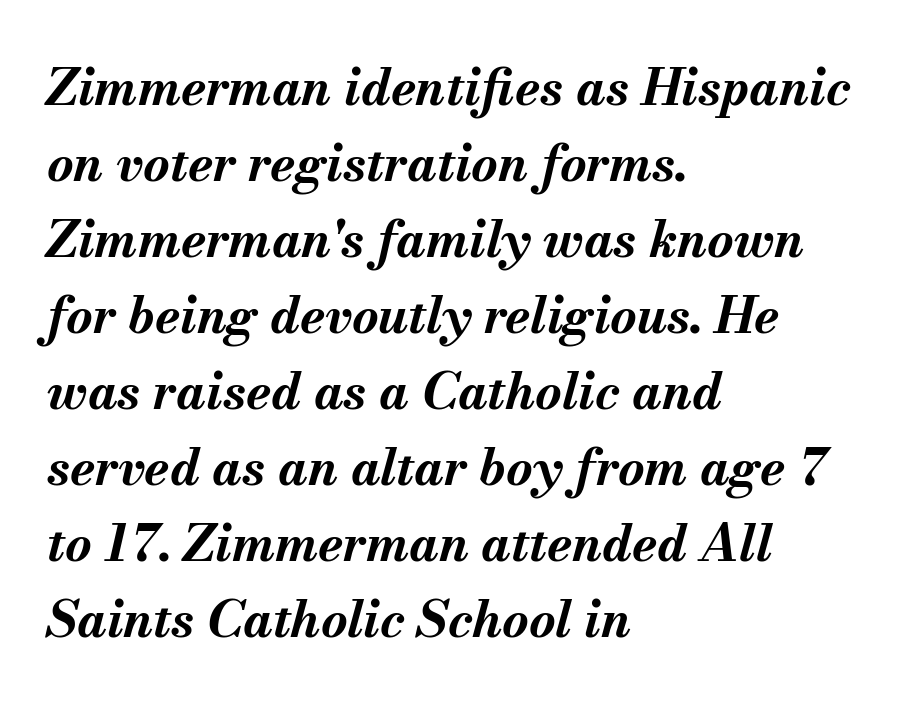
The image shows 51 px bold type, italic (leaning right); set left-aligned, normal line spacing (1.49x), normal letter spacing, not underlined; medium stroke contrast and a small x-height.
